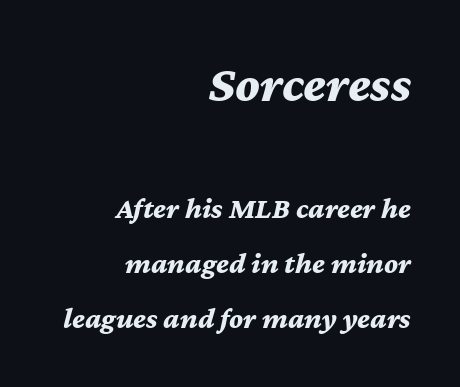
Q: Is the text bold? A: Yes.
Q: Is the text italic (slanted)? A: Yes, it leans right by about 12 degrees.
Q: Is the text underlined? A: No.
Q: How is the paragraph aligned? A: Right-aligned.
Q: Is the spacing between letters normal or unusually wide? A: Normal.
Q: Which block of text is set in a larger size, the first (top) or the second (bottom)? A: The first (top) one.
Q: Width (condensed, normal, or wide)? A: Normal.
Q: Stroke contrast? A: Medium.
Q: x-height? A: Medium.
Q: Monospaced? A: No.
